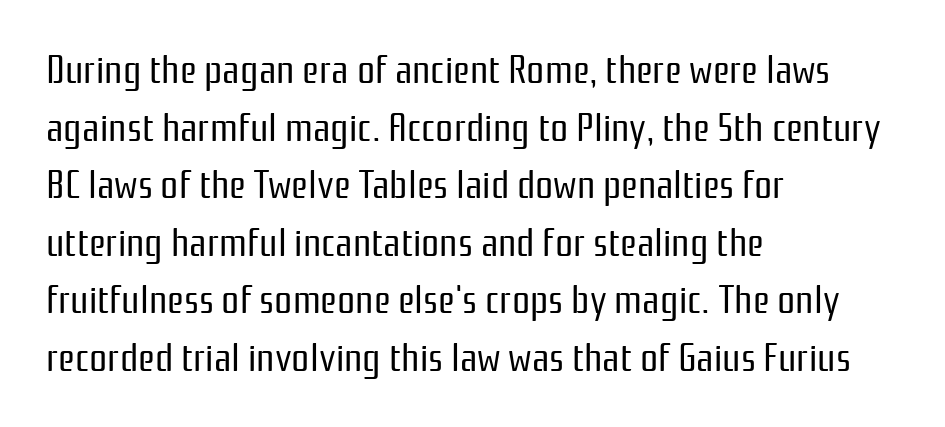
Q: Is the text bold? A: No.
Q: Is the text italic (slanted)? A: No, it is upright.
Q: Is the typeface a serif or a sans-serif typeface? A: Sans-serif.
Q: Is the text underlined? A: No.
Q: How is the paragraph aligned? A: Left-aligned.
Q: Is the spacing between letters normal or unusually wide? A: Normal.
Q: Is the spacing between lines tight, normal or loose? A: Normal.
Q: Width (condensed, normal, or wide)? A: Condensed.
Q: Stroke contrast? A: Low.
Q: x-height? A: Medium.
Q: Monospaced? A: No.
